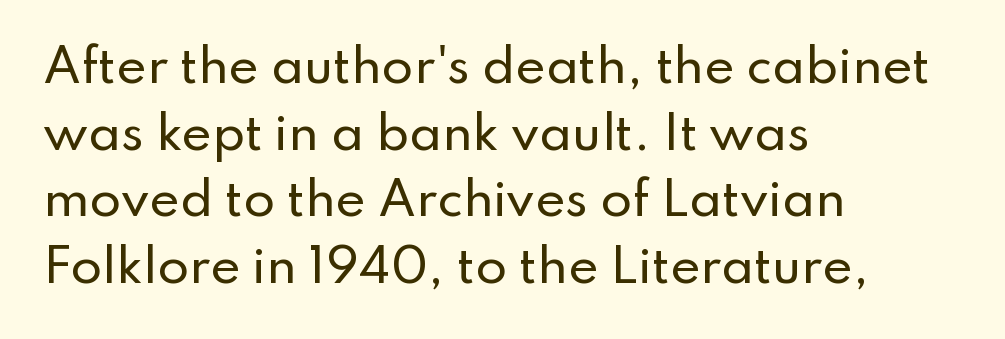
The image shows 46 px sans-serif type, upright; set left-aligned, normal line spacing (1.45x), normal letter spacing, not underlined; low stroke contrast and a small x-height.
